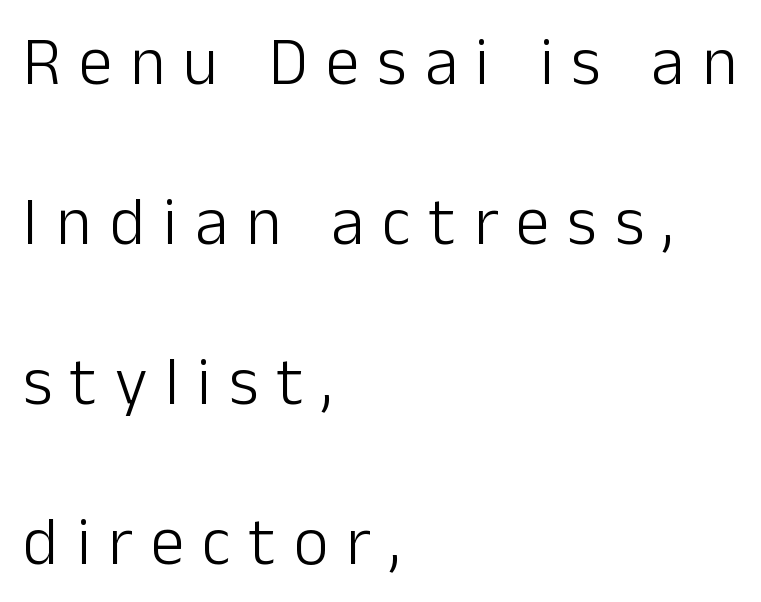
Note the varied advance widths — an 'i' is clearly narrower than an 'm'. How would I describe the line gaps? Wide and relaxed. Quick note: underline off. The paragraph has a hard left edge and a soft right edge. The line texture is sparse and dotted thanks to wide tracking.
